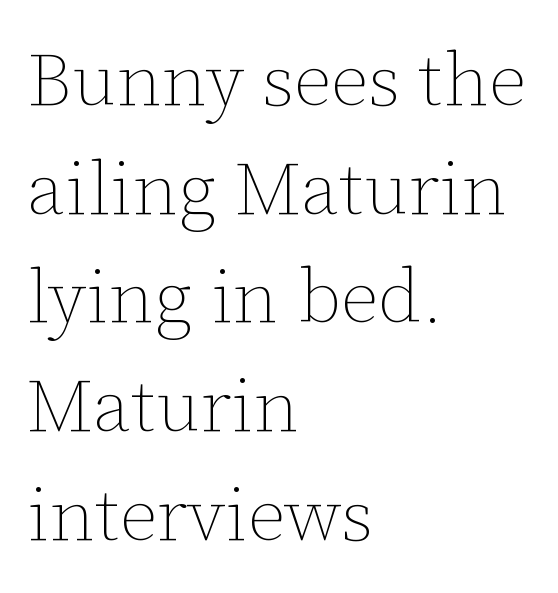
The image shows 75 px thin type, upright; set left-aligned, normal line spacing (1.45x), normal letter spacing, not underlined; low stroke contrast and a medium x-height.
